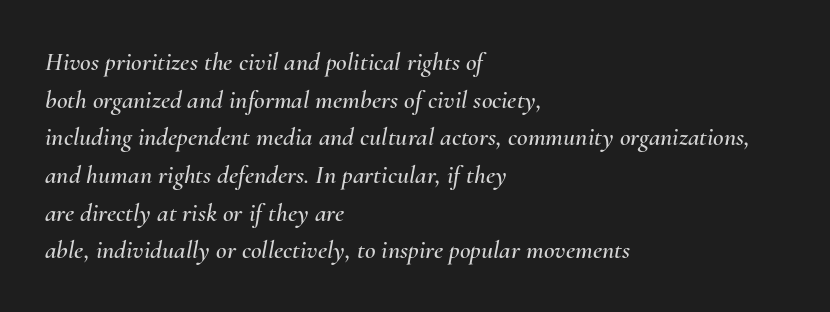
Characters are canted at an angle relative to the baseline's perpendicular. The passage is arranged the way most books set body copy — flush left. Line spacing here is normal. The letterforms sit shoulder to shoulder at normal distance. Honestly, there is no underline to notice here at all.
